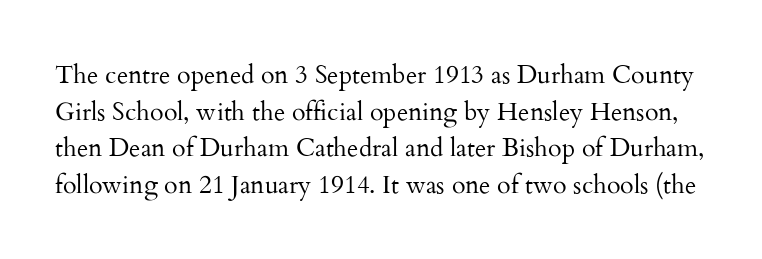
The letters stand straight up with perfectly vertical stems. Type without underlining. A quiet, ordinary-to-light weight characterises the typeface. Vertically, the passage feels balanced, rows spaced as you'd expect. Each word holds together tightly as a unit, with standard inter-letter gaps.
